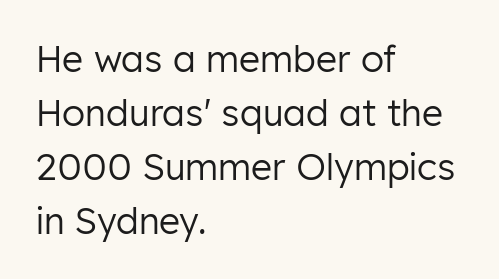
Q: Is the text bold? A: No.
Q: Is the text italic (slanted)? A: No, it is upright.
Q: Is the typeface a serif or a sans-serif typeface? A: Sans-serif.
Q: Is the text underlined? A: No.
Q: How is the paragraph aligned? A: Left-aligned.
Q: Is the spacing between letters normal or unusually wide? A: Normal.
Q: Is the spacing between lines tight, normal or loose? A: Normal.
Q: Width (condensed, normal, or wide)? A: Normal.
Q: Stroke contrast? A: Low.
Q: x-height? A: Medium.
Q: Monospaced? A: No.
